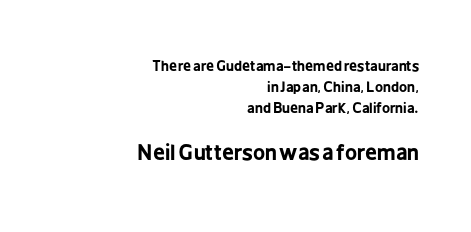
Glyph-to-glyph distance matches everyday printed text. A typesetter would call this leading conventional body-copy spacing. These lines were composed using upright roman letters. Casual observation: everything's shoved over to the right. The space directly below the letters is spotless. Here the second block reads like a headline and the first like body copy.
